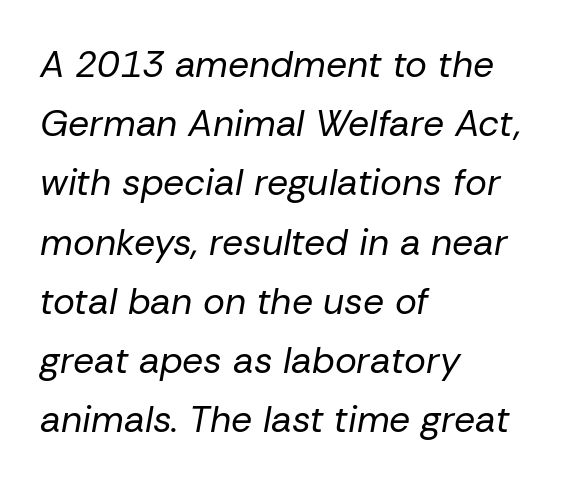
{"italic": "yes", "lean": "right", "slant_degrees": 10, "bold": "no", "weight": "regular", "width": "normal", "stroke_contrast": "low", "x_height": "medium", "monospaced": "no", "underline": "no", "align": "left", "line_spacing": "normal", "line_spacing_ratio": 1.6, "letter_spacing": "normal", "letter_spacing_em": 0.0, "glyph_px": 37}
